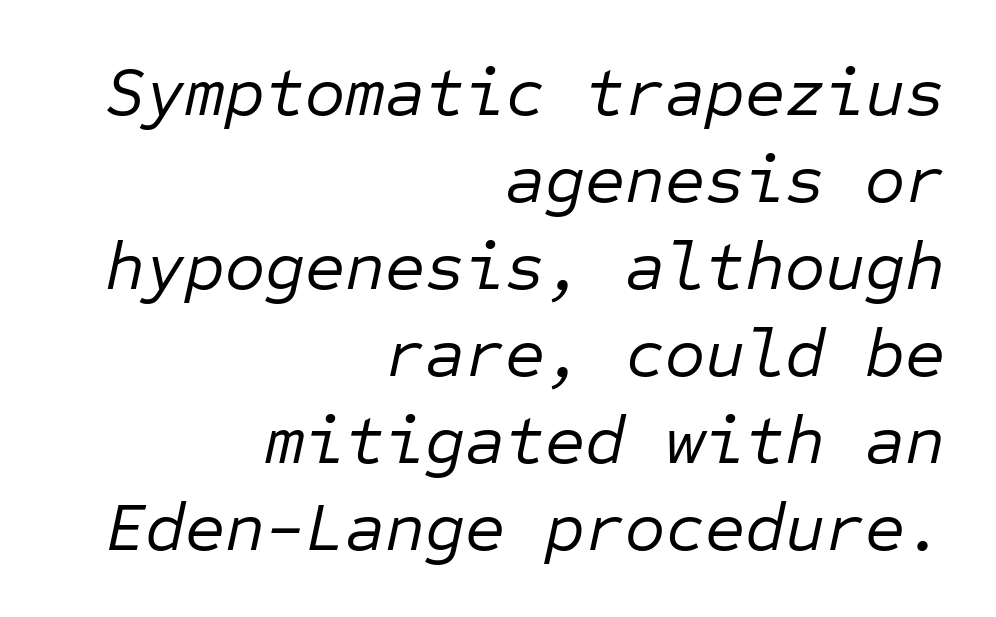
This is oblique type, the kind used for emphasis or titles. This rendering features lettering with no underline. Every character here occupies the same horizontal width, giving the sample a typewriter-like rhythm. Each word holds together tightly as a unit, with standard inter-letter gaps.
